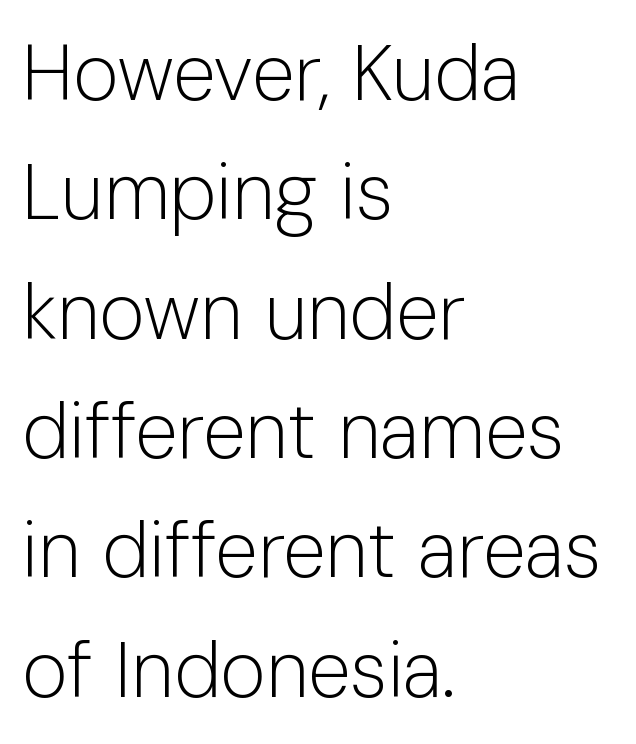
The image shows 78 px light sans-serif type, upright; set left-aligned, normal line spacing (1.53x), normal letter spacing, not underlined; low stroke contrast and a medium x-height.
